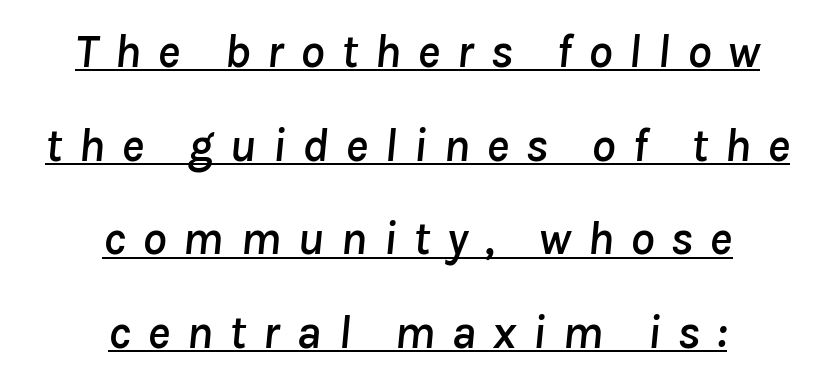
The image shows 48 px text type, italic (leaning right); set centered, loose line spacing (1.95x), unusually wide letter spacing (+0.34 em), underlined; low stroke contrast and a medium x-height.
